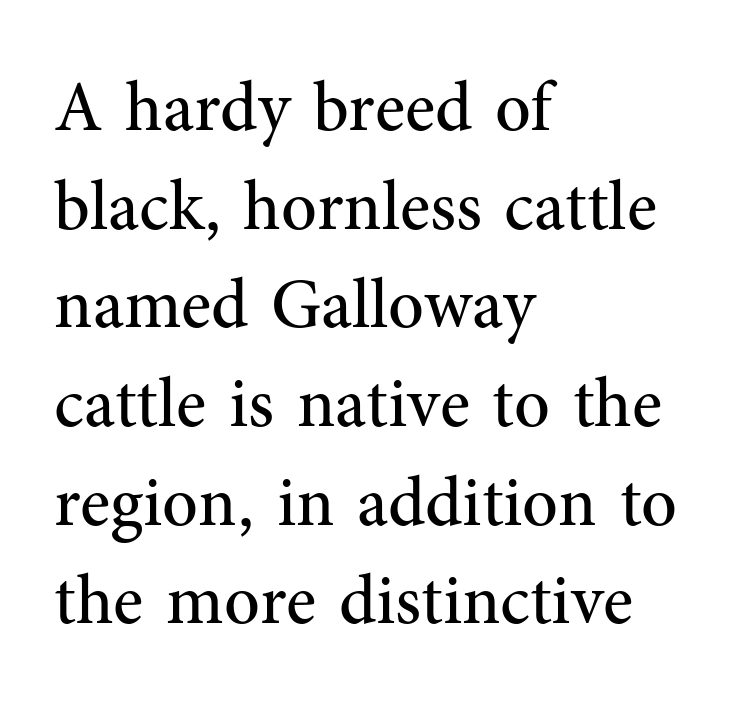
The image shows 70 px regular-weight serif type, upright; set left-aligned, normal line spacing (1.41x), normal letter spacing, not underlined; medium stroke contrast and a medium x-height.
